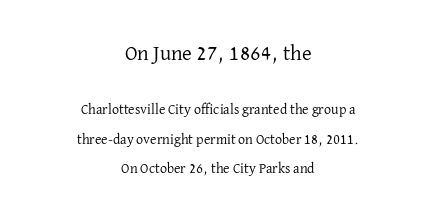
{"italic": "no", "bold": "no", "underline": "no", "align": "center", "line_spacing": "loose", "line_spacing_ratio": 2.08, "letter_spacing": "normal", "letter_spacing_em": 0.0, "larger_block": "first", "size_ratio": 1.5, "glyph_px": 21}
